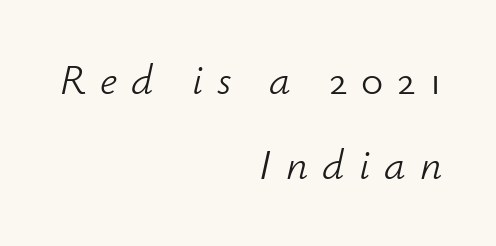
{"italic": "yes", "lean": "right", "slant_degrees": 12, "bold": "no", "weight": "light", "width": "normal", "stroke_contrast": "low", "x_height": "small", "monospaced": "no", "underline": "no", "align": "right", "line_spacing": "loose", "line_spacing_ratio": 1.97, "letter_spacing": "wide", "letter_spacing_em": 0.33, "glyph_px": 43}
